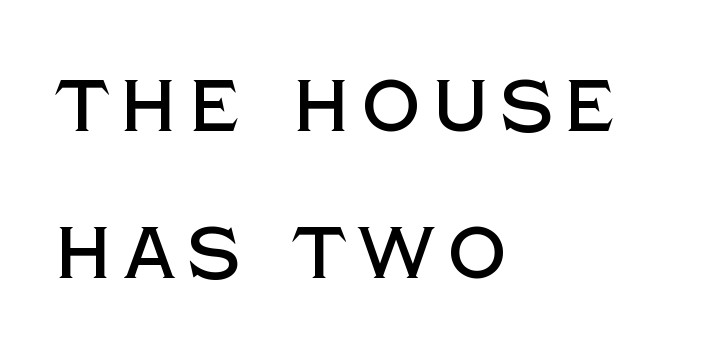
{"serif": "no", "italic": "no", "width": "normal", "x_height": "large", "monospaced": "no", "underline": "no", "align": "left", "line_spacing": "loose", "line_spacing_ratio": 2.02, "glyph_px": 73}
